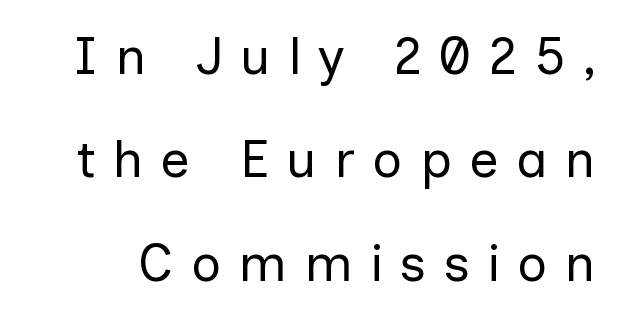
{"serif": "no", "italic": "no", "bold": "no", "weight": "regular", "width": "normal", "stroke_contrast": "low", "x_height": "medium", "monospaced": "no", "underline": "no", "line_spacing": "loose", "line_spacing_ratio": 1.99, "letter_spacing": "wide", "letter_spacing_em": 0.33, "glyph_px": 52}
